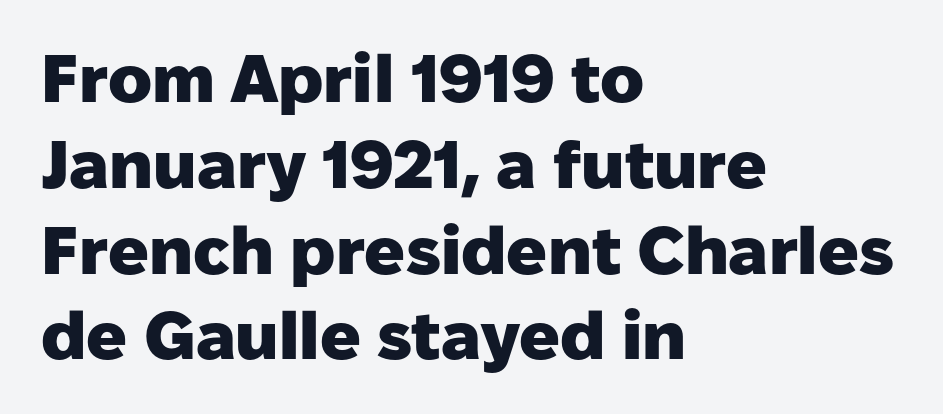
Q: Is the text bold? A: Yes.
Q: Is the text italic (slanted)? A: No, it is upright.
Q: Is the typeface a serif or a sans-serif typeface? A: Sans-serif.
Q: Is the text underlined? A: No.
Q: How is the paragraph aligned? A: Left-aligned.
Q: Is the spacing between letters normal or unusually wide? A: Normal.
Q: Is the spacing between lines tight, normal or loose? A: Normal.
Q: Width (condensed, normal, or wide)? A: Normal.
Q: Stroke contrast? A: Low.
Q: x-height? A: Medium.
Q: Monospaced? A: No.
